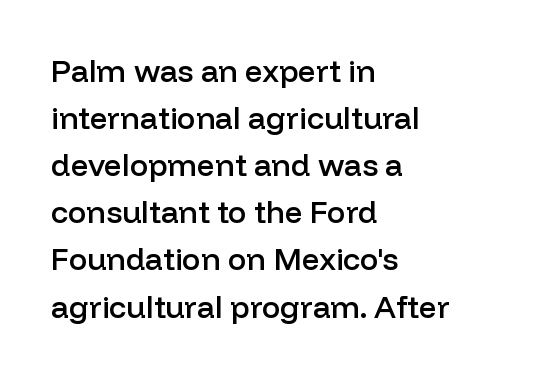
The image shows 31 px semibold sans-serif type, upright; set left-aligned, normal line spacing (1.52x), normal letter spacing, not underlined; low stroke contrast and a medium x-height.
